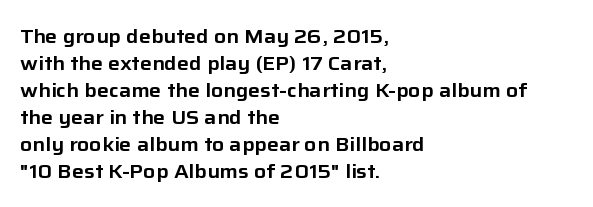
The image shows 20 px text type, upright; set left-aligned, normal line spacing (1.35x), normal letter spacing, not underlined.
